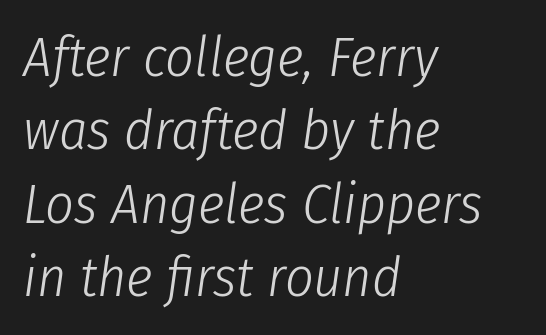
The image shows 56 px light, condensed type, italic (leaning right); set left-aligned, normal line spacing (1.31x), normal letter spacing, not underlined; low stroke contrast and a medium x-height.
